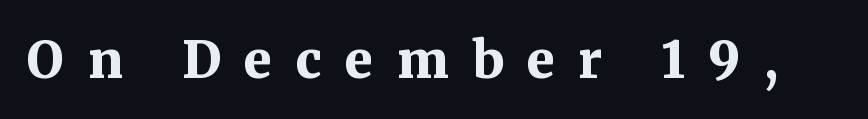
The image shows 51 px bold serif type, upright; set unusually wide letter spacing (+0.46 em), not underlined; medium stroke contrast and a medium x-height.
